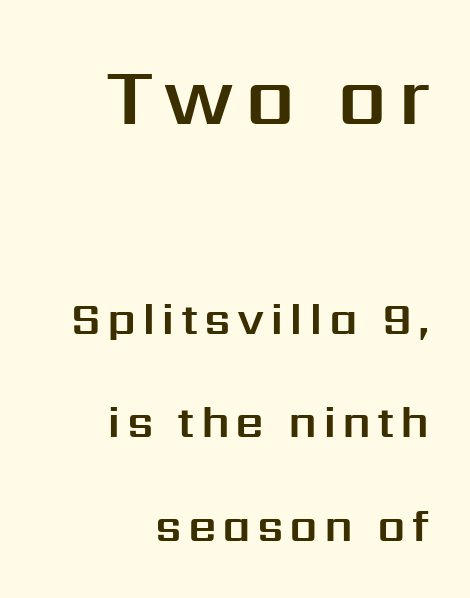
{"serif": "no", "italic": "no", "width": "normal", "stroke_contrast": "medium", "x_height": "medium", "monospaced": "no", "underline": "no", "align": "right", "line_spacing": "loose", "line_spacing_ratio": 2.3, "larger_block": "first", "size_ratio": 1.76, "glyph_px": 79}
